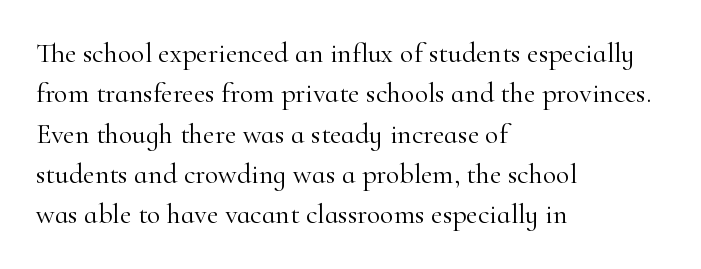
The block of text has a typical density, with ordinary space between rows. When letters stand straight like this, we call the style roman or upright. I'd call this a serif setting — the letters wear small feet. Casual observation: everything's shoved over to the left. A clean baseline with only descenders dipping below it.
